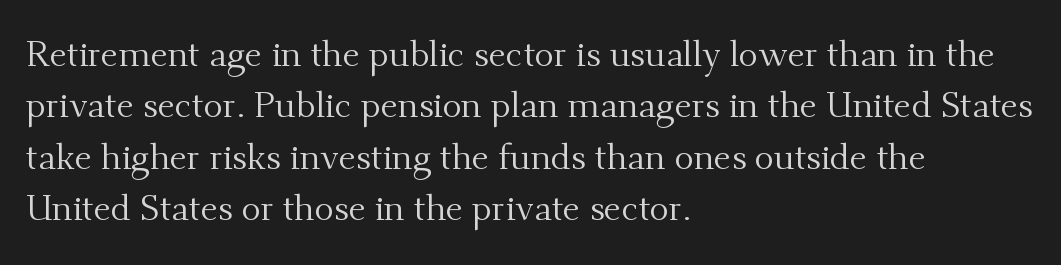
Q: Is the text bold? A: No.
Q: Is the text italic (slanted)? A: No, it is upright.
Q: Is the typeface a serif or a sans-serif typeface? A: Serif.
Q: Is the text underlined? A: No.
Q: How is the paragraph aligned? A: Left-aligned.
Q: Is the spacing between letters normal or unusually wide? A: Normal.
Q: Is the spacing between lines tight, normal or loose? A: Normal.
Q: Width (condensed, normal, or wide)? A: Normal.
Q: Stroke contrast? A: Medium.
Q: x-height? A: Small.
Q: Monospaced? A: No.
